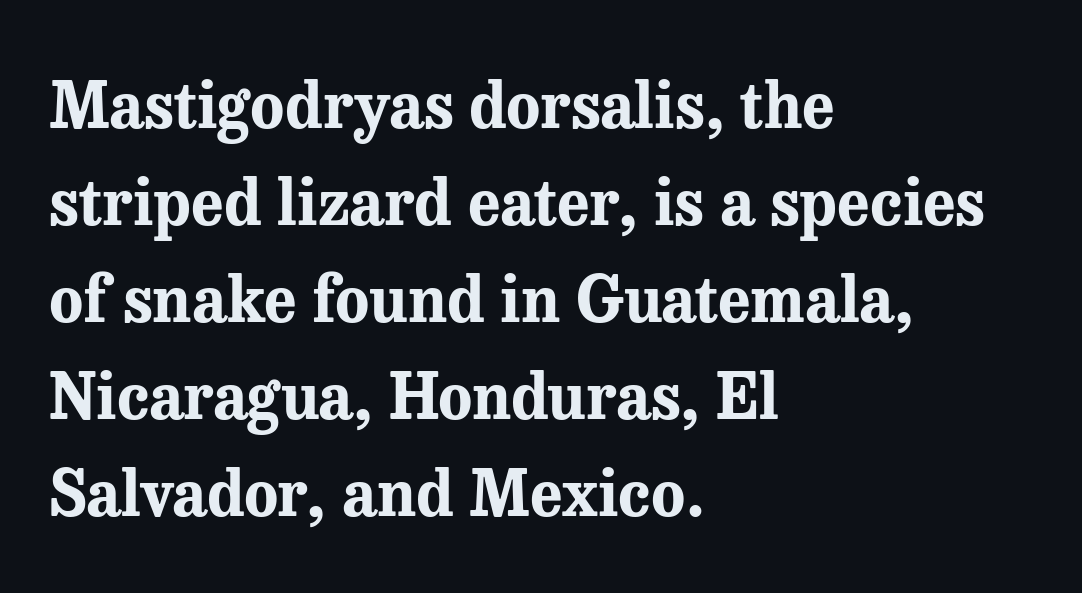
Q: Is the text bold? A: Yes.
Q: Is the text italic (slanted)? A: No, it is upright.
Q: Is the typeface a serif or a sans-serif typeface? A: Serif.
Q: Is the text underlined? A: No.
Q: How is the paragraph aligned? A: Left-aligned.
Q: Is the spacing between letters normal or unusually wide? A: Normal.
Q: Is the spacing between lines tight, normal or loose? A: Normal.
Q: Width (condensed, normal, or wide)? A: Normal.
Q: Stroke contrast? A: Medium.
Q: x-height? A: Medium.
Q: Monospaced? A: No.
